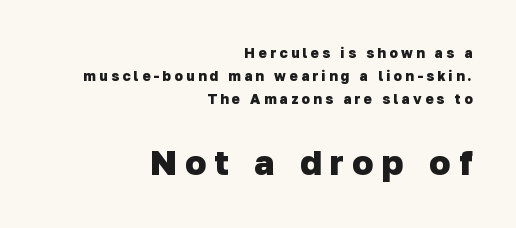
The image shows 35 px heavy sans-serif type; set right-aligned, normal line spacing (1.63x), unusually wide letter spacing (+0.24 em), not underlined; the second (bottom) block is 2.5x larger; low stroke contrast and a medium x-height.
